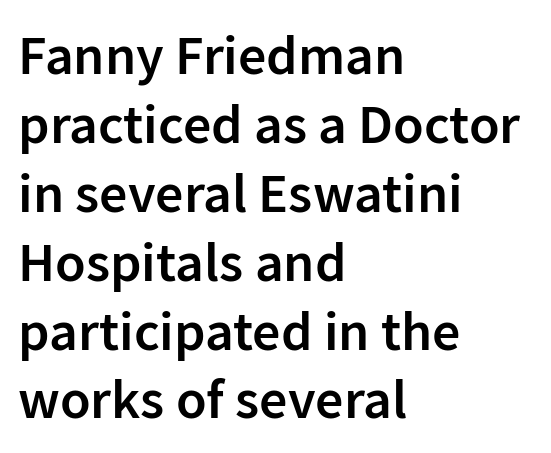
The image shows 56 px semibold sans-serif type, upright; set left-aligned, line spacing 1.23x, normal letter spacing, not underlined; low stroke contrast and a medium x-height.
